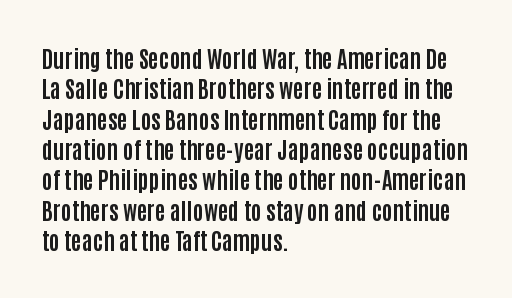
{"italic": "no", "bold": "yes", "underline": "no", "align": "left", "line_spacing": "normal", "line_spacing_ratio": 1.32, "letter_spacing": "normal", "letter_spacing_em": 0.0, "glyph_px": 23}
